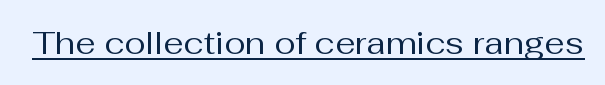
{"serif": "no", "italic": "no", "bold": "no", "weight": "regular", "width": "normal", "stroke_contrast": "medium", "x_height": "medium", "monospaced": "no", "underline": "yes", "letter_spacing": "normal", "letter_spacing_em": 0.0, "glyph_px": 32}
